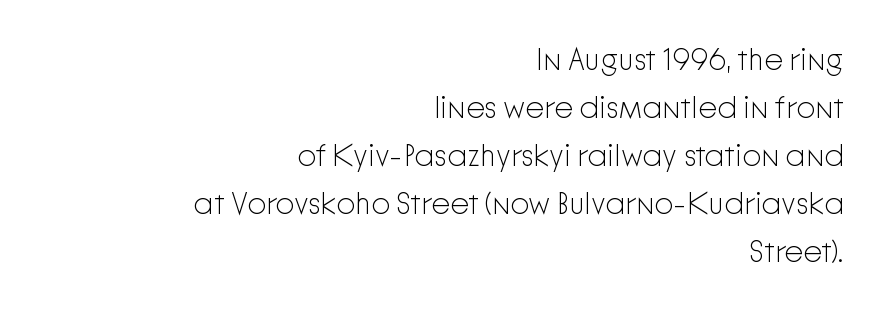
The image shows 30 px light sans-serif type, upright; set right-aligned, normal line spacing (1.6x), normal letter spacing, not underlined; low stroke contrast and a medium x-height.
